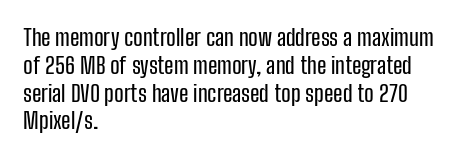
Q: Is the text italic (slanted)? A: No, it is upright.
Q: Is the text underlined? A: No.
Q: How is the paragraph aligned? A: Left-aligned.
Q: Is the spacing between letters normal or unusually wide? A: Normal.
